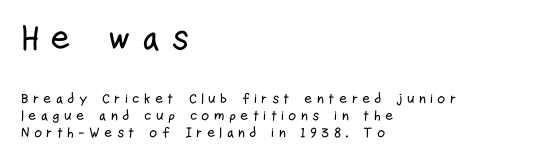
The designer gave the opening block more size than the closing block. Looks like regular typesetting: each glyph gets only the width it needs. Letters rest on an invisible, unmarked baseline. The type family on display is of the sans-serif kind.
